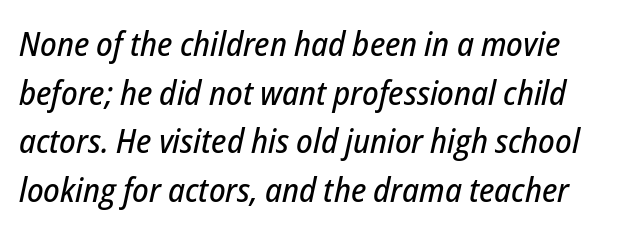
{"italic": "yes", "lean": "right", "slant_degrees": 12, "width": "condensed", "stroke_contrast": "low", "x_height": "medium", "monospaced": "no", "underline": "no", "line_spacing": "normal", "line_spacing_ratio": 1.43, "letter_spacing": "normal", "letter_spacing_em": 0.0, "glyph_px": 34}
